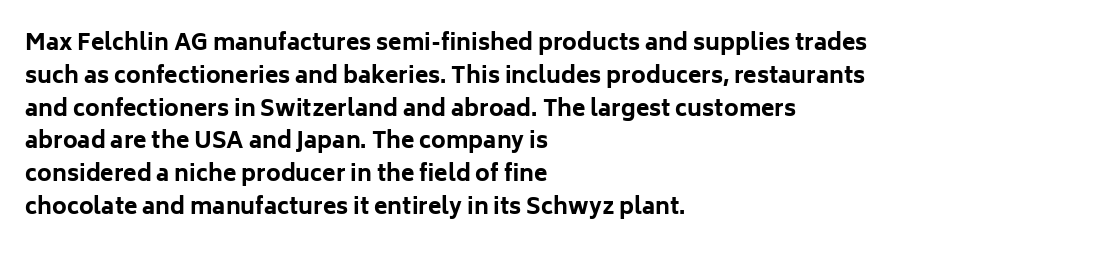
Q: Is the text bold? A: Yes.
Q: Is the text italic (slanted)? A: No, it is upright.
Q: Is the text underlined? A: No.
Q: How is the paragraph aligned? A: Left-aligned.
Q: Is the spacing between letters normal or unusually wide? A: Normal.
Q: Is the spacing between lines tight, normal or loose? A: Normal.
